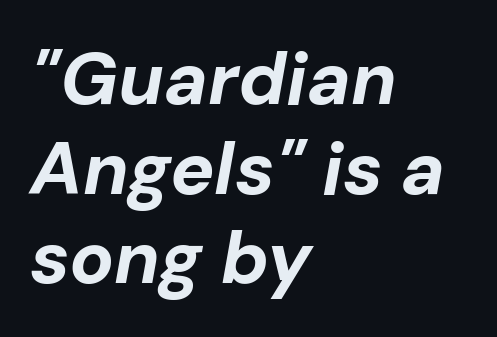
The image shows 74 px bold type, italic (leaning right); set left-aligned, line spacing 1.21x, normal letter spacing, not underlined; low stroke contrast and a medium x-height.
